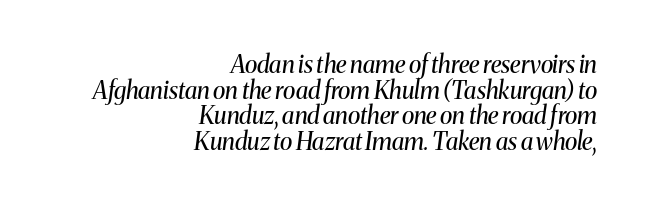
The image shows 24 px text type, italic (leaning right); set right-aligned, tight line spacing (1.07x), normal letter spacing, not underlined.
